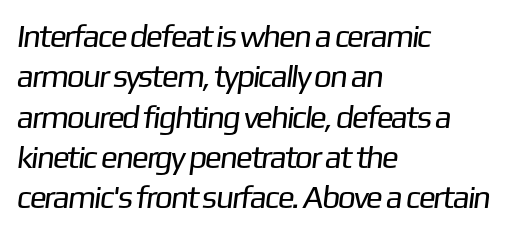
Vertical spacing — default. Compared with a centered layout, this one pins lines to the left instead. No letter is thick-stroked: the sample isn't bold. Underline: absent. Letter spacing: default.
